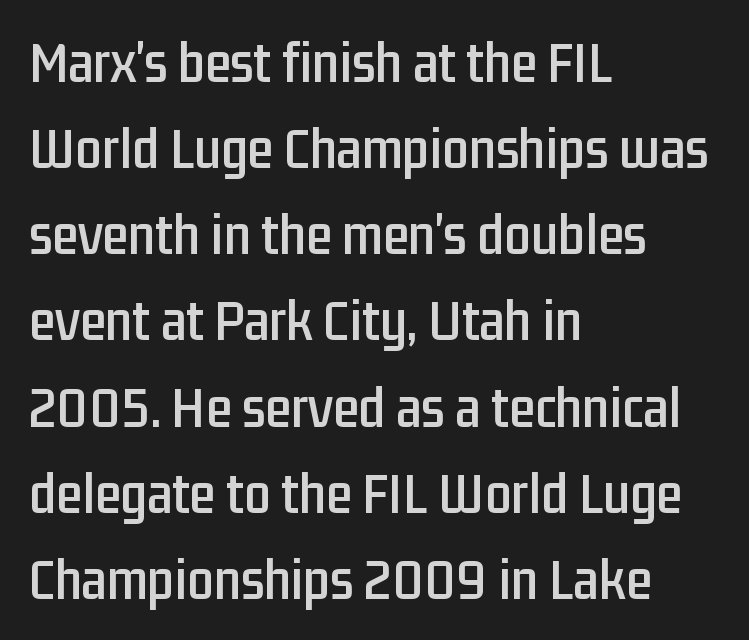
The image shows 59 px condensed sans-serif type, upright; set left-aligned, normal line spacing (1.46x), normal letter spacing, not underlined; low stroke contrast and a medium x-height.
